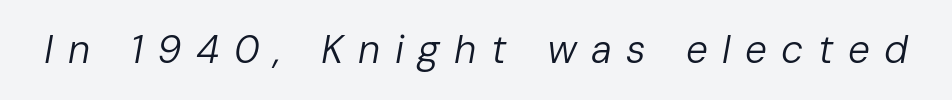
{"italic": "yes", "lean": "right", "slant_degrees": 10, "bold": "no", "weight": "regular", "width": "normal", "stroke_contrast": "low", "x_height": "medium", "monospaced": "no", "underline": "no", "letter_spacing": "wide", "letter_spacing_em": 0.37, "glyph_px": 39}
